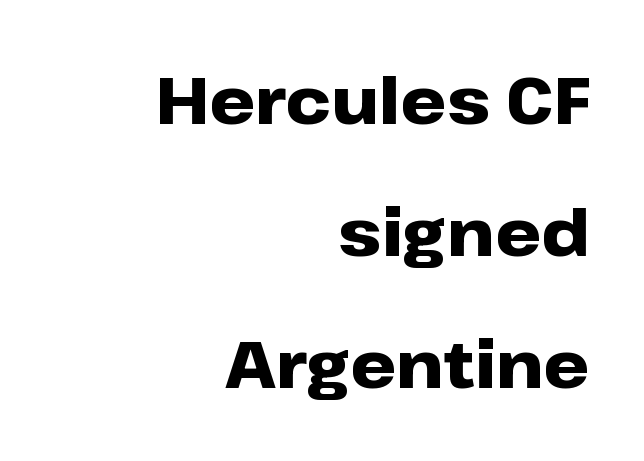
This rendering employs a face without finishing strokes, i.e., a sans-serif. Is this a fixed-width face? No — the glyphs have proportional, varying widths. The lettering stays uniformly vertical, giving the passage a roman look. The leading is generous, giving the passage an open texture. Unmarked baselines from the first word to the last.
